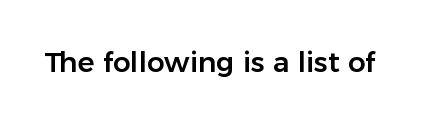
Q: Is the text italic (slanted)? A: No, it is upright.
Q: Is the typeface a serif or a sans-serif typeface? A: Sans-serif.
Q: Is the text underlined? A: No.
Q: Is the spacing between letters normal or unusually wide? A: Normal.
Q: Width (condensed, normal, or wide)? A: Normal.
Q: Stroke contrast? A: Low.
Q: x-height? A: Medium.
Q: Monospaced? A: No.
